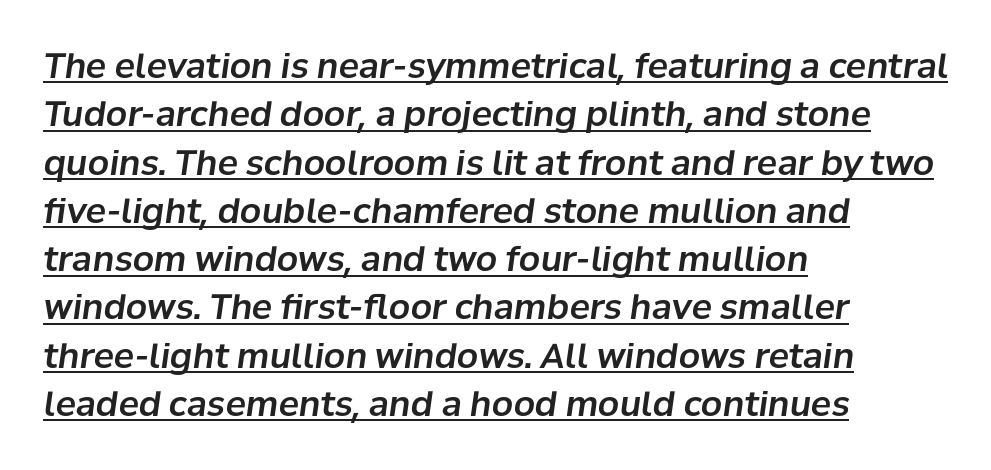
Inter-character spacing is left at the font's built-in metrics. Leftover space on each line is placed entirely after the last word. Leading: standard. You could not count columns in this text — the font is proportionally spaced. The sample's only ornament is a line tracing under the words.
